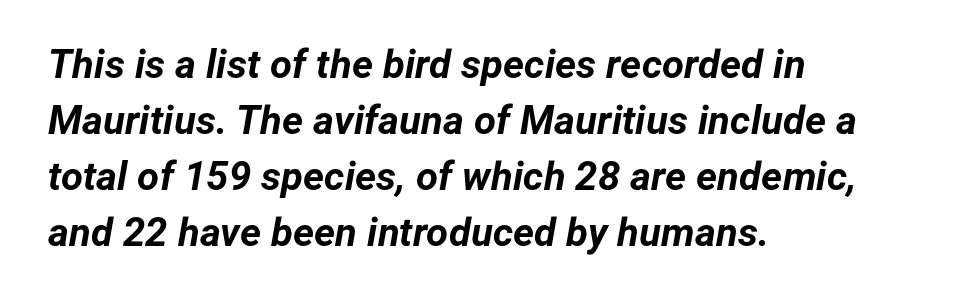
Compared with an ordinary text face, these strokes are far heavier — a full bold. A typesetter would mark this as italic. Tracking here is standard; glyphs follow each other at the usual distance. Each row of text sits above clean, open space.
